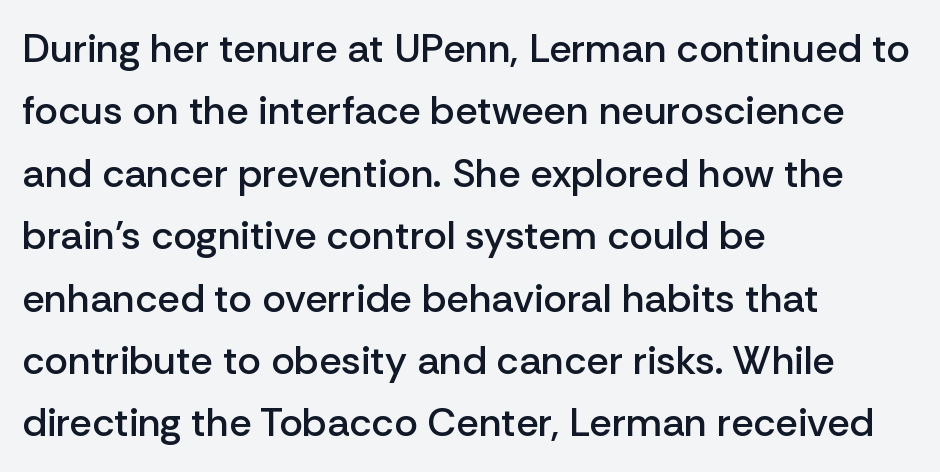
Do the characters align in a grid? No, the font is proportional. Serifs: no, the terminals of the letterforms are clean. As a designer I'd log this as weight 600, semibold. Every stem runs plumb, perpendicular to the baseline.
